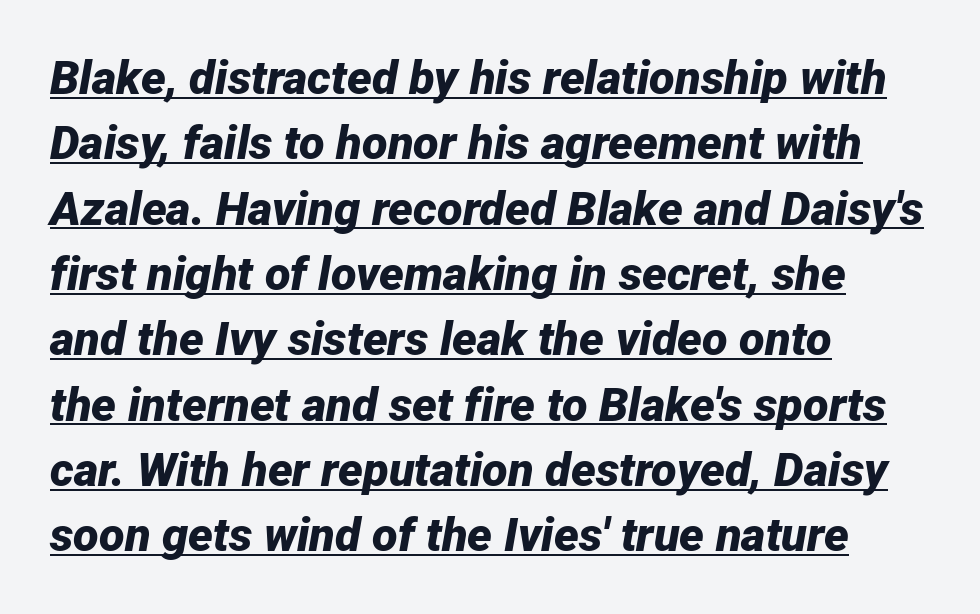
Q: Is the text bold? A: Yes.
Q: Is the text italic (slanted)? A: Yes, it leans right by about 12 degrees.
Q: Is the text underlined? A: Yes.
Q: How is the paragraph aligned? A: Left-aligned.
Q: Is the spacing between letters normal or unusually wide? A: Normal.
Q: Is the spacing between lines tight, normal or loose? A: Normal.
Q: Width (condensed, normal, or wide)? A: Normal.
Q: Stroke contrast? A: Low.
Q: x-height? A: Medium.
Q: Monospaced? A: No.
